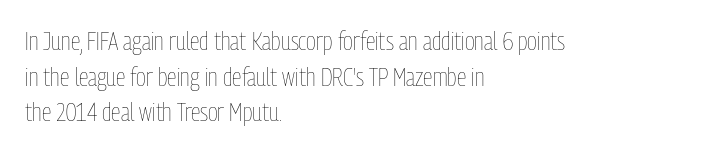
No word sits above an underline. These lines stack with their left ends in a neat column. The line-height multiplier appears to be the usual default. Ordinary non-slanted type is in use. Students, note that the glyphs here touch the page at normal intervals.
